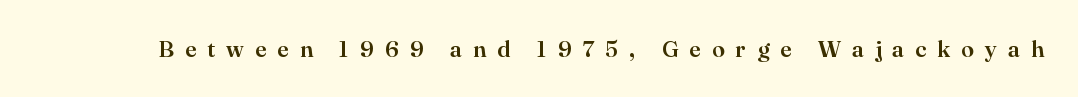
Lines of text with bare space underneath. Italic? Not at all — the glyphs are vertical. The rendering inserts visible extra space after every character.
